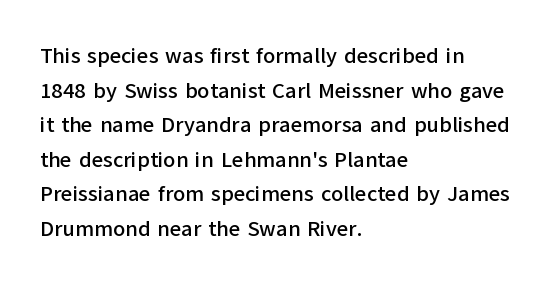
The image shows 22 px text type, upright; set left-aligned, normal line spacing (1.57x), normal letter spacing, not underlined.
